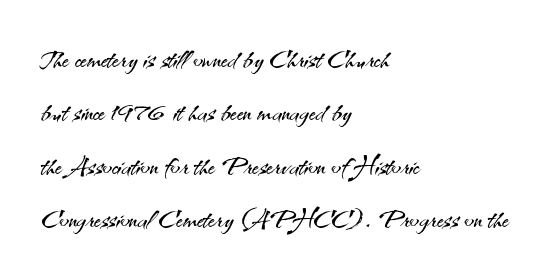
Q: Is the text bold? A: No.
Q: Is the text italic (slanted)? A: Yes.
Q: Is the typeface a serif or a sans-serif typeface? A: Sans-serif.
Q: Is the text underlined? A: No.
Q: How is the paragraph aligned? A: Left-aligned.
Q: Is the spacing between letters normal or unusually wide? A: Normal.
Q: Is the spacing between lines tight, normal or loose? A: Normal.
Q: Width (condensed, normal, or wide)? A: Normal.
Q: Stroke contrast? A: Medium.
Q: x-height? A: Small.
Q: Monospaced? A: No.
